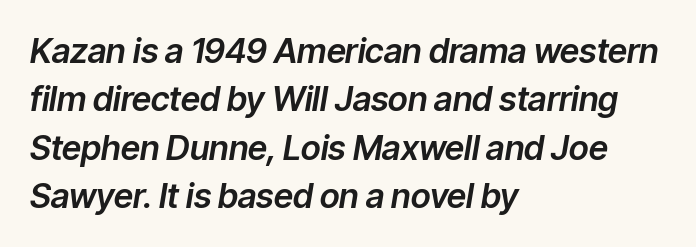
{"italic": "yes", "lean": "right", "slant_degrees": 9, "width": "normal", "stroke_contrast": "low", "x_height": "medium", "monospaced": "no", "underline": "no", "align": "left", "line_spacing": "normal", "line_spacing_ratio": 1.42, "letter_spacing": "normal", "letter_spacing_em": 0.0, "glyph_px": 34}
